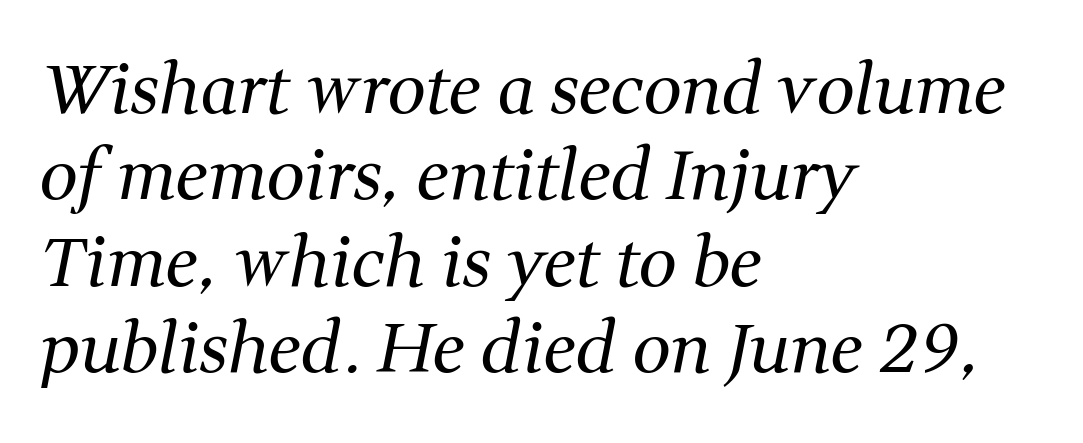
{"serif": "yes", "italic": "yes", "lean": "right", "slant_degrees": 11, "bold": "no", "weight": "regular", "width": "normal", "stroke_contrast": "medium", "x_height": "medium", "monospaced": "no", "underline": "no", "align": "left", "line_spacing": "normal", "line_spacing_ratio": 1.27, "letter_spacing": "normal", "letter_spacing_em": 0.0, "glyph_px": 68}
